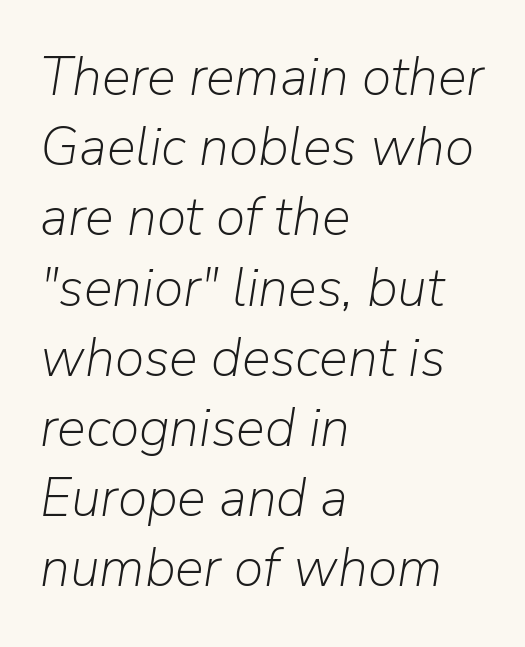
Reading down the block, your eye returns to a fixed left position each line. Regarding leading, the lines here are spaced in the standard way. Here the designer chose a conventional face with non-uniform glyph widths. Unbolded letterforms with no extra heft. The baseline area is clear.
